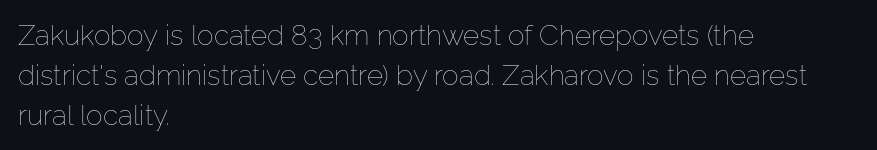
{"italic": "no", "bold": "no", "weight": "thin", "width": "normal", "stroke_contrast": "low", "x_height": "medium", "monospaced": "no", "underline": "no", "align": "left", "line_spacing": "normal", "line_spacing_ratio": 1.42, "letter_spacing": "normal", "letter_spacing_em": 0.0, "glyph_px": 28}
